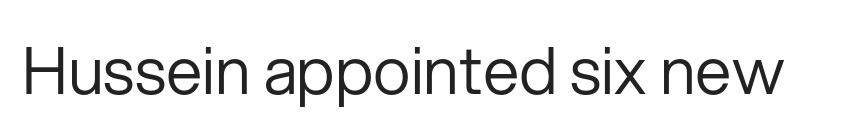
The image shows 65 px regular-weight sans-serif type, upright; set normal letter spacing, not underlined; low stroke contrast and a medium x-height.
